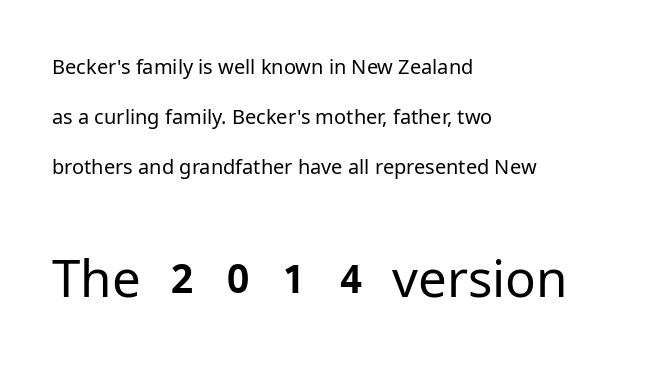
This rendering leaves character spacing at its baseline value. Counters stay open thanks to moderate or lighter strokes. The passage shown is typed in a proportional face where columns would drift. Every stem runs plumb, perpendicular to the baseline. Summary of vertical rhythm: relaxed, with wide interline spacing.
